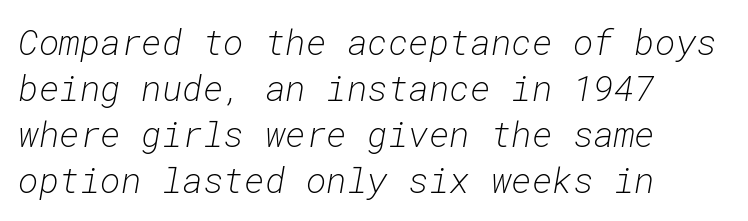
The tracking reads as untouched default to a designer's eye. The setting favours the left margin, as ordinary paragraphs usually do. Is this a fixed-width face? Yes — each glyph sits in an identical cell. Quick note: interline space is typical. The specimen omits any rule beneath the text block's lines. Characters are canted at an angle relative to the baseline's perpendicular.
